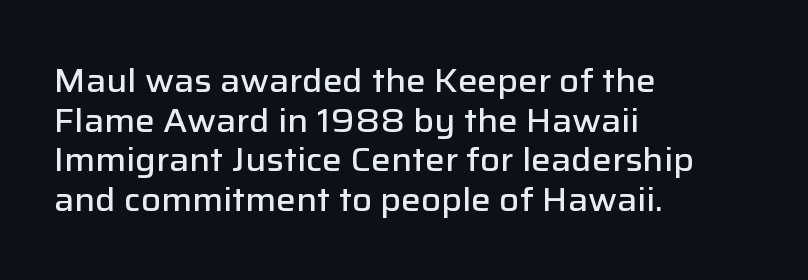
The image shows 33 px semibold sans-serif type, upright; set left-aligned, line spacing 1.2x, normal letter spacing, not underlined; low stroke contrast and a medium x-height.
